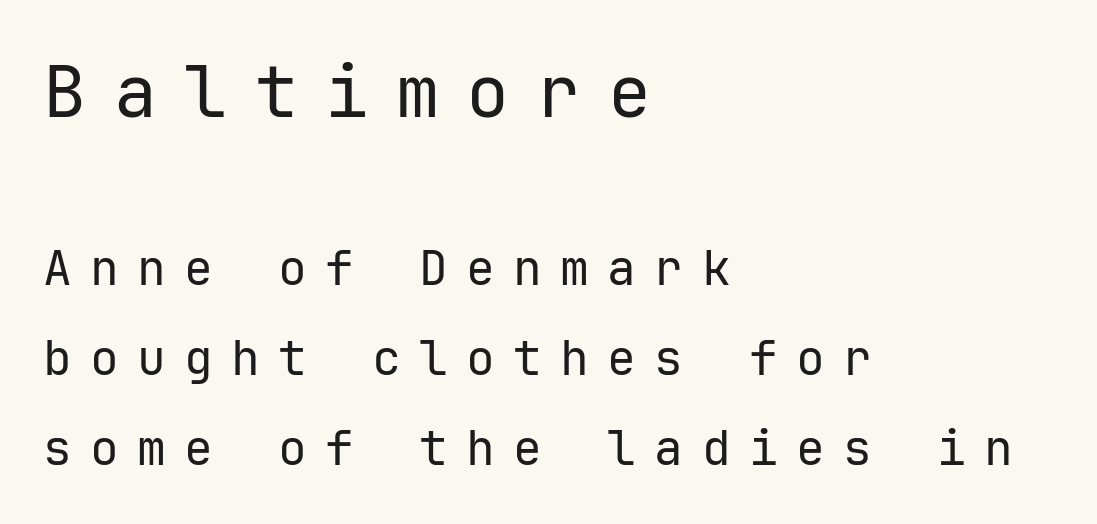
Q: Is the text bold? A: No.
Q: Is the text italic (slanted)? A: No, it is upright.
Q: Is the typeface a serif or a sans-serif typeface? A: Sans-serif.
Q: Is the text underlined? A: No.
Q: How is the paragraph aligned? A: Left-aligned.
Q: Is the spacing between letters normal or unusually wide? A: Unusually wide.
Q: Which block of text is set in a larger size, the first (top) or the second (bottom)? A: The first (top) one.
Q: Width (condensed, normal, or wide)? A: Normal.
Q: Stroke contrast? A: Low.
Q: x-height? A: Medium.
Q: Monospaced? A: Yes.
